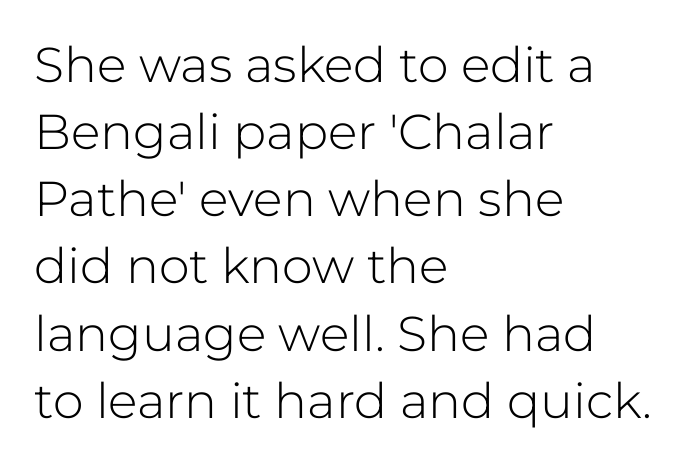
Q: Is the text bold? A: No.
Q: Is the text italic (slanted)? A: No, it is upright.
Q: Is the typeface a serif or a sans-serif typeface? A: Sans-serif.
Q: Is the text underlined? A: No.
Q: How is the paragraph aligned? A: Left-aligned.
Q: Is the spacing between letters normal or unusually wide? A: Normal.
Q: Is the spacing between lines tight, normal or loose? A: Normal.
Q: Width (condensed, normal, or wide)? A: Normal.
Q: Stroke contrast? A: Low.
Q: x-height? A: Medium.
Q: Monospaced? A: No.
